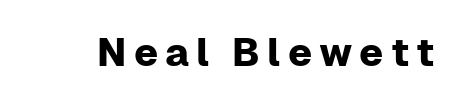
The strip under each line holds only bare page. Do the letters lean? They stand straight. In terms of letterform style, serifs are entirely absent. Looks like regular typesetting: each glyph gets only the width it needs.
